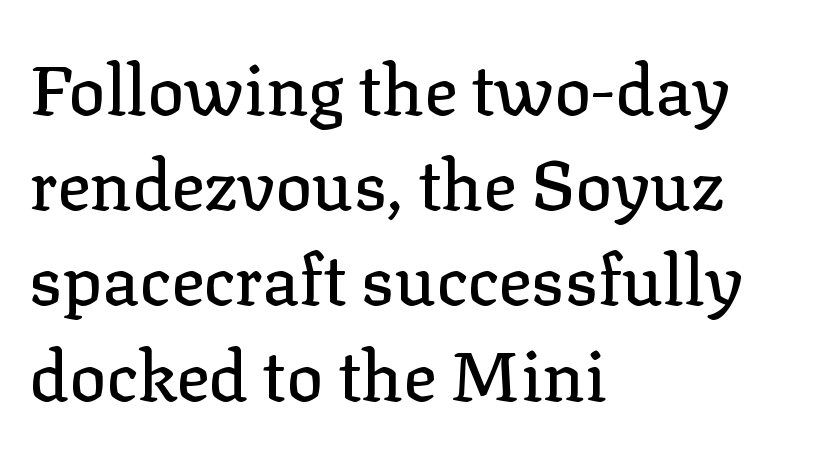
These lines keep a tight, regular rhythm from letter to letter. The space directly below the letters is spotless. A normal amount of white space separates one row of letters from the next. Is this a fixed-width face? No — the glyphs have proportional, varying widths.
